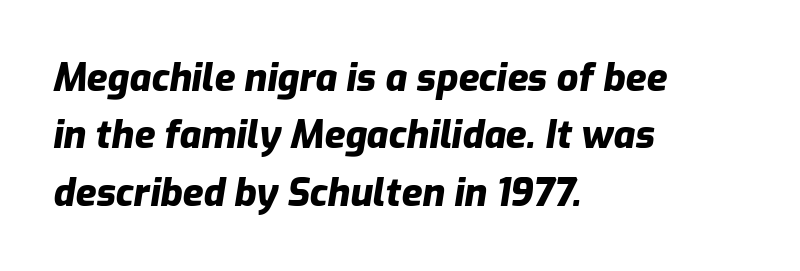
Q: Is the text bold? A: Yes.
Q: Is the text italic (slanted)? A: Yes, it leans right by about 9 degrees.
Q: Is the text underlined? A: No.
Q: How is the paragraph aligned? A: Left-aligned.
Q: Is the spacing between letters normal or unusually wide? A: Normal.
Q: Is the spacing between lines tight, normal or loose? A: Normal.
Q: Width (condensed, normal, or wide)? A: Normal.
Q: Stroke contrast? A: Low.
Q: x-height? A: Medium.
Q: Monospaced? A: No.
